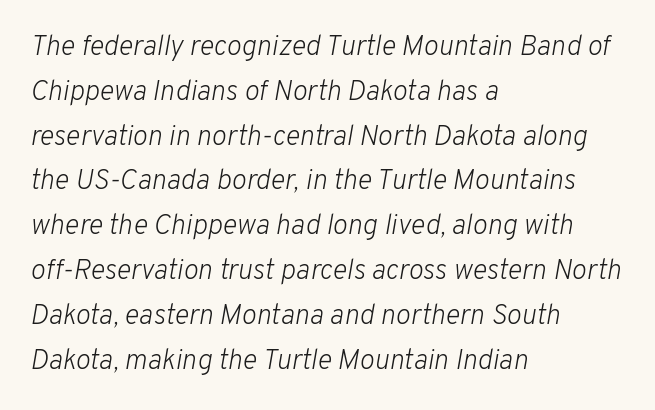
The image shows 28 px light type, italic (leaning right); set left-aligned, normal line spacing (1.6x), normal letter spacing, not underlined; low stroke contrast and a medium x-height.
